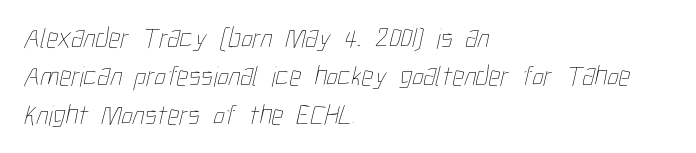
The image shows 29 px thin, condensed type; set left-aligned, normal line spacing (1.32x), normal letter spacing, not underlined; low stroke contrast and a medium x-height.
